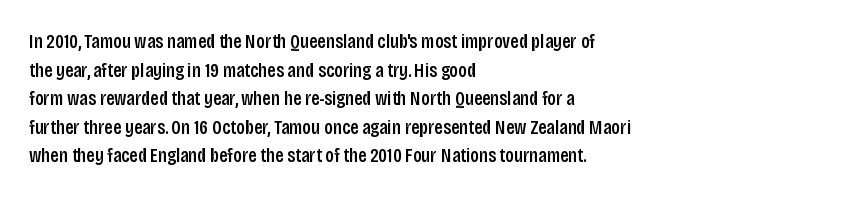
Q: Is the text bold? A: Semi-bold.
Q: Is the text italic (slanted)? A: No, it is upright.
Q: Is the text underlined? A: No.
Q: How is the paragraph aligned? A: Left-aligned.
Q: Is the spacing between letters normal or unusually wide? A: Normal.
Q: Is the spacing between lines tight, normal or loose? A: Normal.
